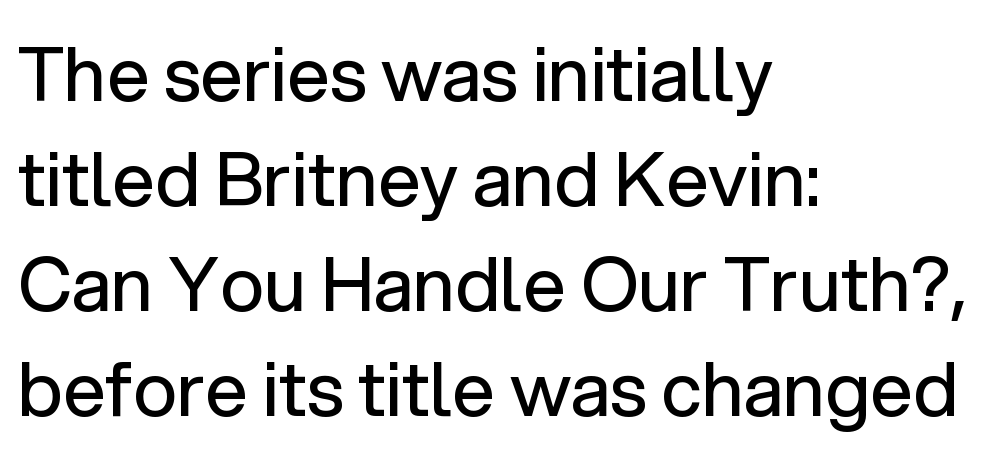
Q: Is the text bold? A: No.
Q: Is the text italic (slanted)? A: No, it is upright.
Q: Is the typeface a serif or a sans-serif typeface? A: Sans-serif.
Q: Is the text underlined? A: No.
Q: How is the paragraph aligned? A: Left-aligned.
Q: Is the spacing between letters normal or unusually wide? A: Normal.
Q: Is the spacing between lines tight, normal or loose? A: Normal.
Q: Width (condensed, normal, or wide)? A: Normal.
Q: Stroke contrast? A: Low.
Q: x-height? A: Medium.
Q: Monospaced? A: No.
